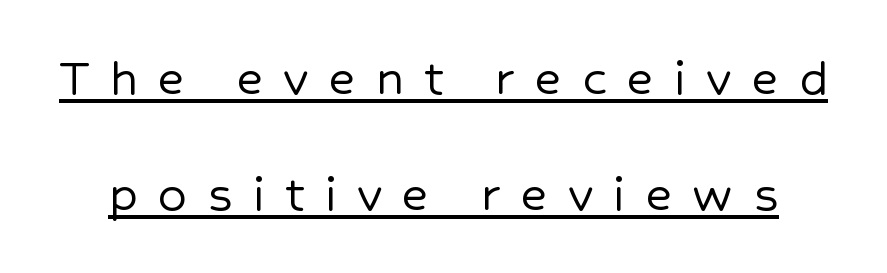
Q: Is the text italic (slanted)? A: No, it is upright.
Q: Is the typeface a serif or a sans-serif typeface? A: Sans-serif.
Q: Is the text underlined? A: Yes.
Q: Is the spacing between letters normal or unusually wide? A: Unusually wide.
Q: Is the spacing between lines tight, normal or loose? A: Loose.
Q: Width (condensed, normal, or wide)? A: Normal.
Q: Stroke contrast? A: Low.
Q: x-height? A: Medium.
Q: Monospaced? A: No.
